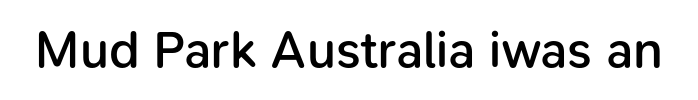
Q: Is the text bold? A: Semi-bold.
Q: Is the text italic (slanted)? A: No, it is upright.
Q: Is the typeface a serif or a sans-serif typeface? A: Sans-serif.
Q: Is the text underlined? A: No.
Q: Is the spacing between letters normal or unusually wide? A: Normal.
Q: Width (condensed, normal, or wide)? A: Normal.
Q: Stroke contrast? A: Low.
Q: x-height? A: Medium.
Q: Monospaced? A: No.
